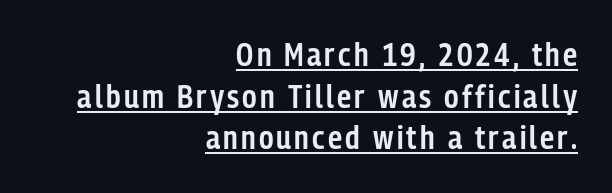
The image shows 32 px semibold, condensed sans-serif type, upright; set right-aligned, normal line spacing (1.3x), underlined; low stroke contrast and a medium x-height.
